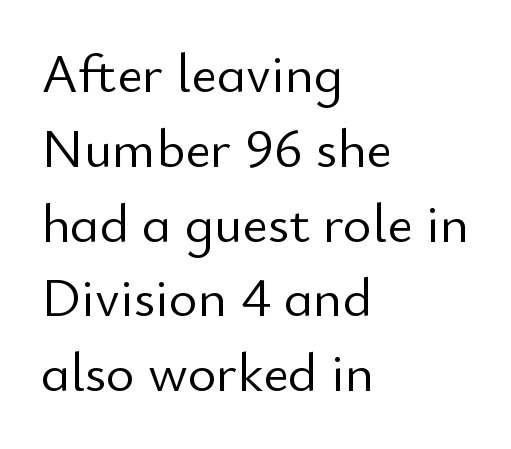
{"serif": "no", "italic": "no", "bold": "no", "weight": "light", "width": "normal", "stroke_contrast": "low", "x_height": "small", "monospaced": "no", "underline": "no", "align": "left", "line_spacing": "normal", "line_spacing_ratio": 1.36, "letter_spacing": "normal", "letter_spacing_em": 0.0, "glyph_px": 55}
